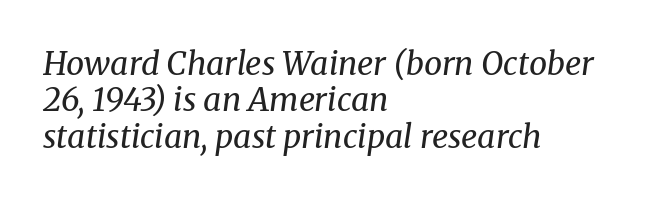
The image shows 32 px regular-weight serif type, italic (leaning right); set left-aligned, tight line spacing (1.14x), normal letter spacing, not underlined; medium stroke contrast and a medium x-height.
